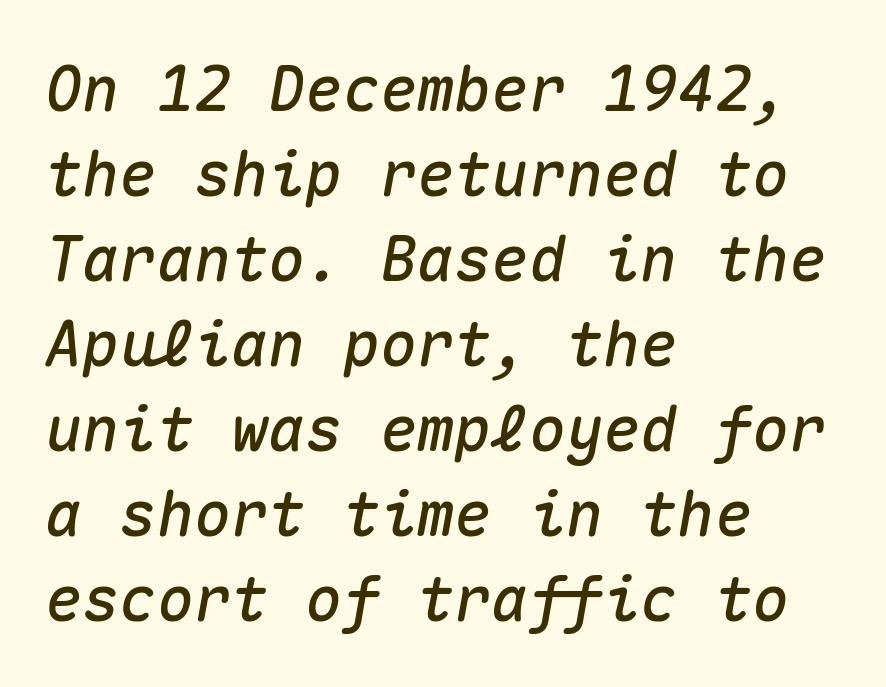
The image shows 62 px text type, italic (leaning right), monospaced; set left-aligned, normal line spacing (1.37x), normal letter spacing, not underlined; medium stroke contrast and a medium x-height.
